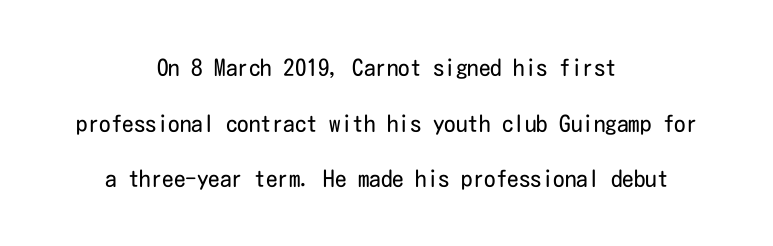
{"italic": "no", "bold": "no", "underline": "no", "align": "center", "line_spacing": "loose", "line_spacing_ratio": 2.42, "letter_spacing": "normal", "letter_spacing_em": 0.0, "glyph_px": 23}
